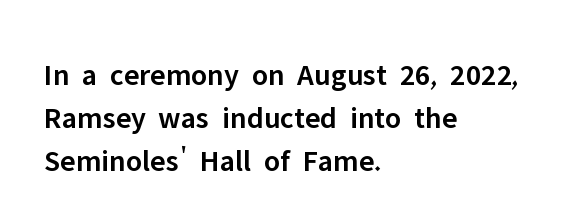
{"serif": "no", "italic": "no", "bold": "semi", "weight": "semibold", "width": "normal", "stroke_contrast": "low", "x_height": "medium", "monospaced": "no", "underline": "no", "align": "left", "line_spacing": "normal", "line_spacing_ratio": 1.38, "letter_spacing": "normal", "letter_spacing_em": 0.0, "glyph_px": 31}
